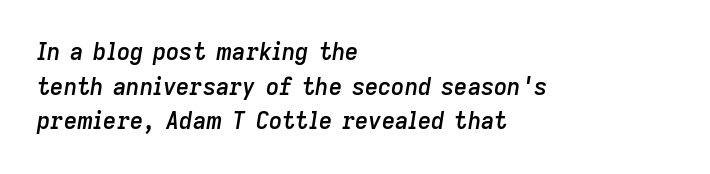
Q: Is the text bold? A: Semi-bold.
Q: Is the text italic (slanted)? A: Yes, it leans right by about 9 degrees.
Q: Is the text underlined? A: No.
Q: How is the paragraph aligned? A: Left-aligned.
Q: Is the spacing between letters normal or unusually wide? A: Normal.
Q: Is the spacing between lines tight, normal or loose? A: Normal.
